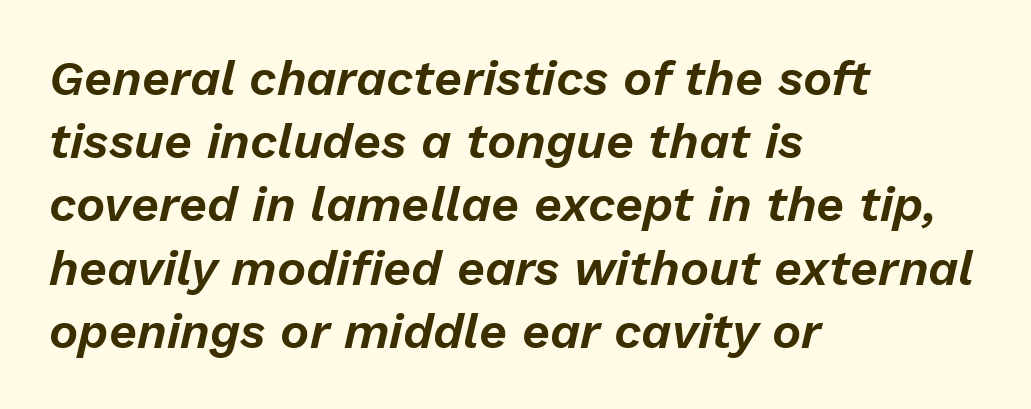
{"italic": "yes", "lean": "right", "slant_degrees": 13, "width": "normal", "stroke_contrast": "low", "x_height": "medium", "monospaced": "no", "underline": "no", "align": "left", "line_spacing": "normal", "line_spacing_ratio": 1.29, "letter_spacing": "normal", "letter_spacing_em": 0.0, "glyph_px": 49}
